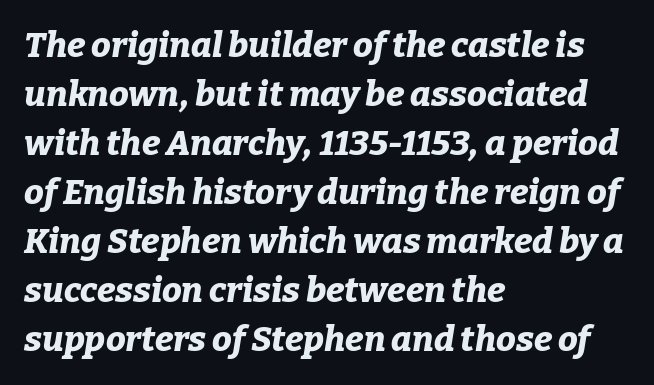
Q: Is the text bold? A: Yes.
Q: Is the text italic (slanted)? A: Yes, it leans right by about 9 degrees.
Q: Is the text underlined? A: No.
Q: How is the paragraph aligned? A: Left-aligned.
Q: Is the spacing between letters normal or unusually wide? A: Normal.
Q: Is the spacing between lines tight, normal or loose? A: Normal.
Q: Width (condensed, normal, or wide)? A: Normal.
Q: Stroke contrast? A: Low.
Q: x-height? A: Medium.
Q: Monospaced? A: No.
